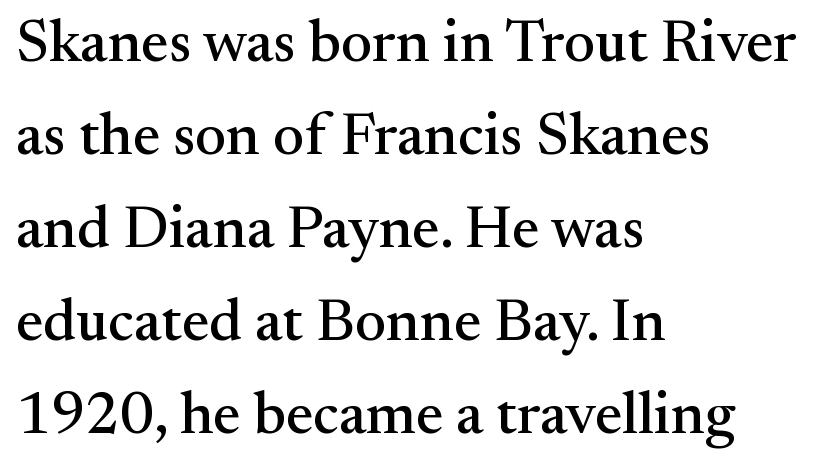
Q: Is the text italic (slanted)? A: No, it is upright.
Q: Is the typeface a serif or a sans-serif typeface? A: Serif.
Q: Is the text underlined? A: No.
Q: How is the paragraph aligned? A: Left-aligned.
Q: Is the spacing between letters normal or unusually wide? A: Normal.
Q: Is the spacing between lines tight, normal or loose? A: Normal.
Q: Width (condensed, normal, or wide)? A: Normal.
Q: Stroke contrast? A: Medium.
Q: x-height? A: Small.
Q: Monospaced? A: No.
